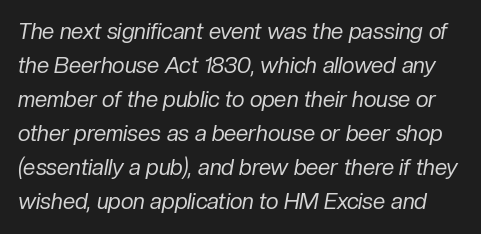
The foot of each line stays bare and open. Each new line begins a customary step beneath the previous one. Weight class: somewhere from thin through regular. Does extra space separate the letters? No, they use regular spacing.
